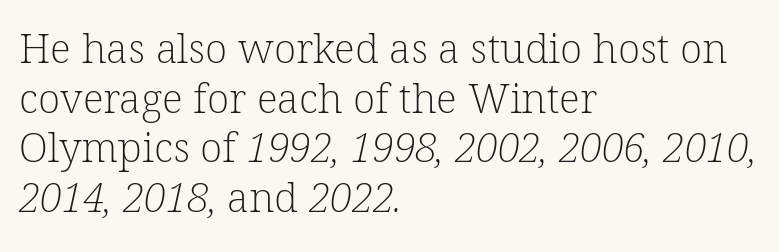
Q: Is the text bold? A: No.
Q: Is the typeface a serif or a sans-serif typeface? A: Serif.
Q: Is the text underlined? A: No.
Q: How is the paragraph aligned? A: Left-aligned.
Q: Is the spacing between letters normal or unusually wide? A: Normal.
Q: Width (condensed, normal, or wide)? A: Normal.
Q: Stroke contrast? A: Low.
Q: x-height? A: Medium.
Q: Monospaced? A: No.
